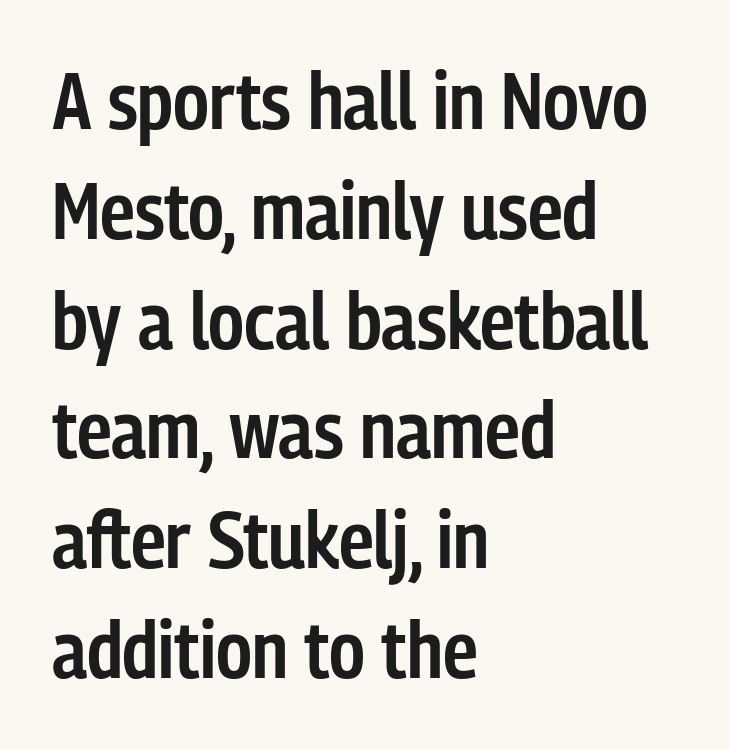
{"serif": "no", "italic": "no", "bold": "semi", "weight": "semibold", "width": "condensed", "stroke_contrast": "low", "x_height": "medium", "monospaced": "no", "underline": "no", "align": "left", "line_spacing": "normal", "line_spacing_ratio": 1.39, "letter_spacing": "normal", "letter_spacing_em": 0.0, "glyph_px": 79}
